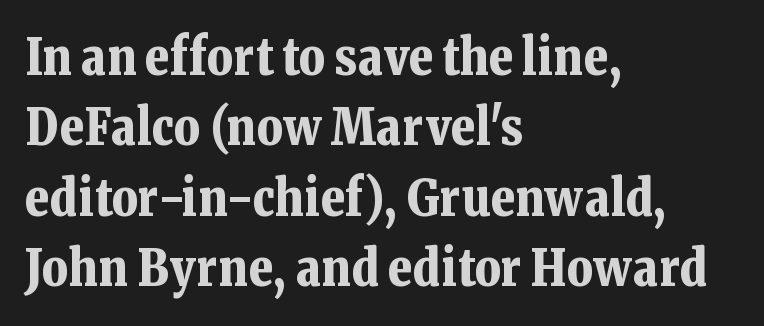
{"serif": "yes", "italic": "no", "bold": "yes", "weight": "bold", "width": "normal", "stroke_contrast": "low", "x_height": "medium", "monospaced": "no", "underline": "no", "align": "left", "line_spacing": "normal", "line_spacing_ratio": 1.41, "letter_spacing": "normal", "letter_spacing_em": 0.0, "glyph_px": 50}
